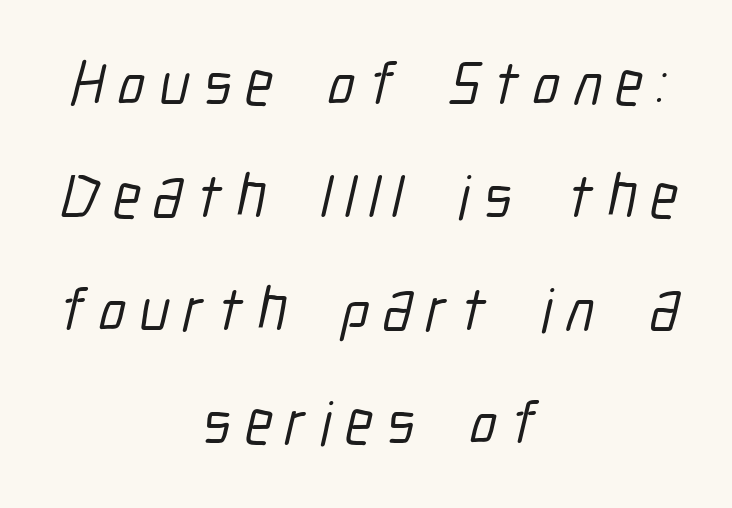
Look at the tracking — it's clearly loosened, letters drifting apart. Think of a printed novel: that variable character pitch is what you see here. Descender tails drop into unmarked territory. Visually the block forms a symmetrical silhouette, jagged on both flanks. Serif or sans? Sans — the stroke terminals are bare.
